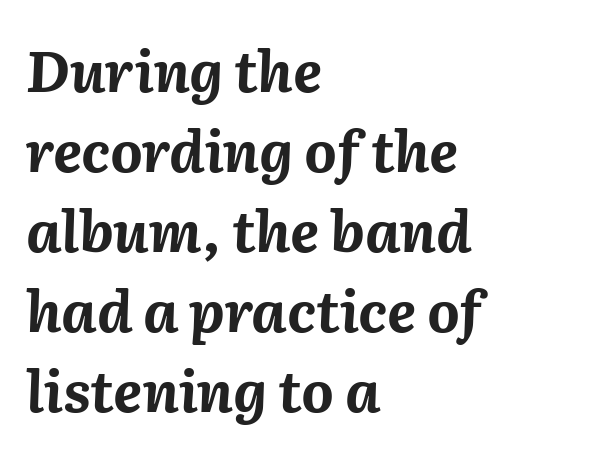
Style check: oblique. Reading down the column, the eye jumps a familiar distance to each next line. One-word summary of the alignment: left. On the weight axis this lands at bold, roughly 700. Think of a printed novel: that variable character pitch is what you see here.
